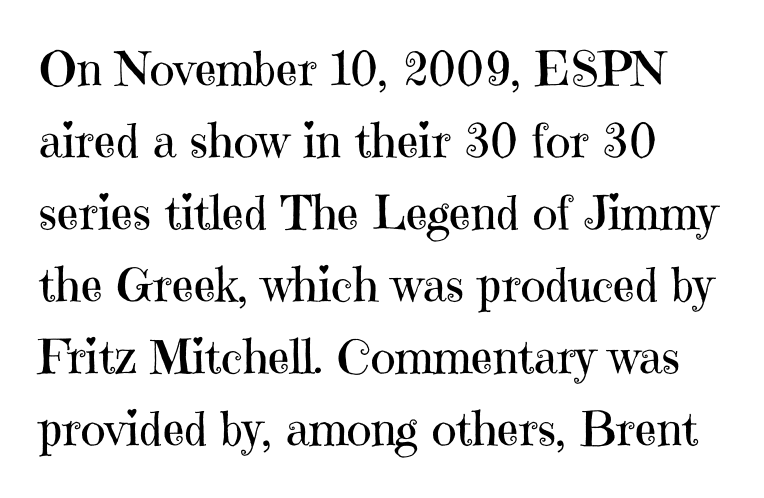
{"serif": "yes", "italic": "no", "bold": "no", "weight": "regular", "width": "normal", "stroke_contrast": "high", "x_height": "medium", "monospaced": "no", "underline": "no", "line_spacing": "normal", "line_spacing_ratio": 1.53, "letter_spacing": "normal", "letter_spacing_em": 0.0, "glyph_px": 47}
